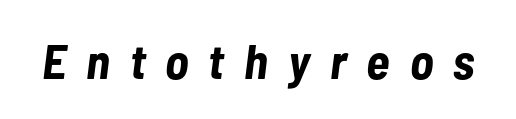
Does the lettering tilt? It does — this is italic. A typesetter would call this heavily tracked-out type. Think of a printed novel: that variable character pitch is what you see here. Does the weight exceed regular? Yes, all the way to bold.
